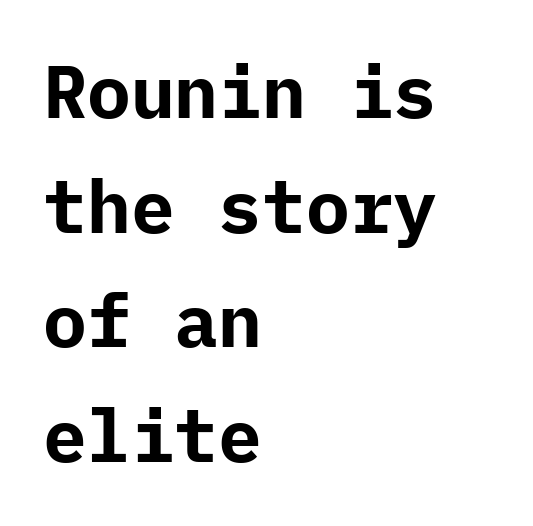
The image shows 73 px bold sans-serif type, upright; set left-aligned, normal line spacing (1.57x), normal letter spacing, not underlined; low stroke contrast and a medium x-height.
